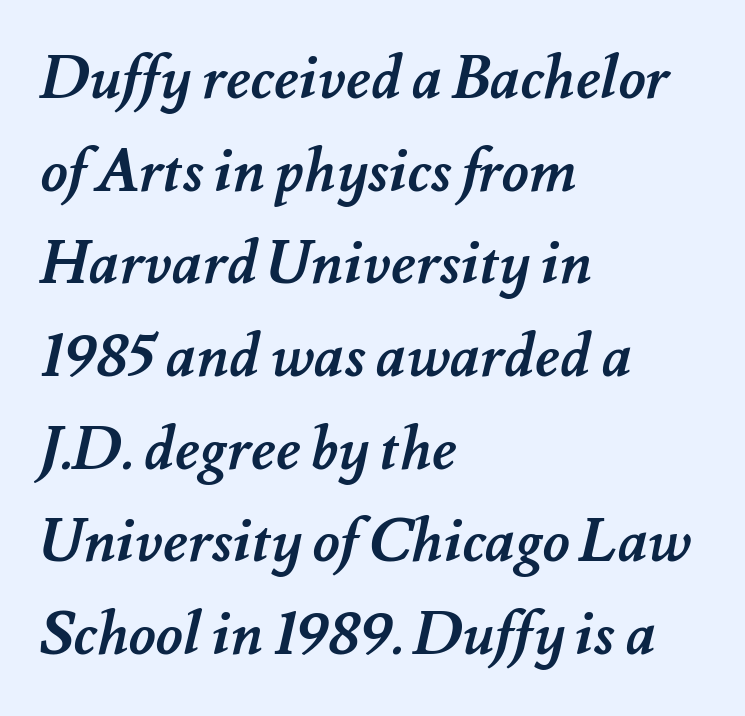
You'd pick this weight for a headline — it's a proper bold. Nobody drew a line under any word here. Each new line begins a customary step beneath the previous one. The letters advance in unequal steps, a hallmark of proportional type. Inter-character spacing is left at the font's built-in metrics. Is the block centered? No — it sits flush against the left margin.
